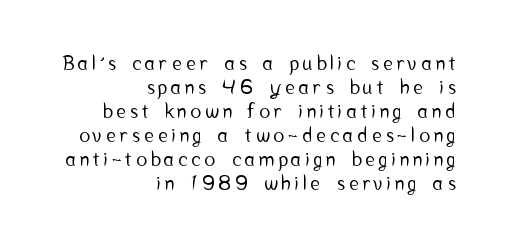
{"italic": "no", "underline": "no", "align": "right", "line_spacing_ratio": 1.2, "letter_spacing": "wide", "letter_spacing_em": 0.22, "glyph_px": 20}
